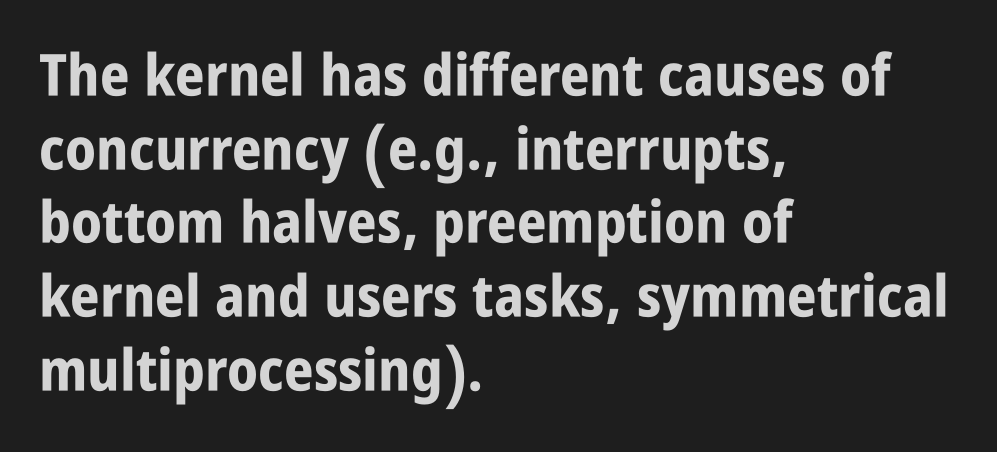
The image shows 58 px bold, condensed sans-serif type, upright; set left-aligned, normal line spacing (1.27x), normal letter spacing, not underlined; low stroke contrast and a large x-height.
